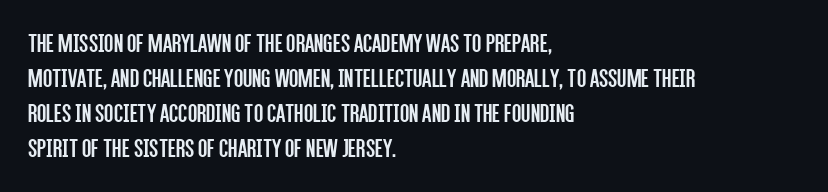
{"italic": "no", "bold": "no", "underline": "no", "align": "left", "line_spacing": "normal", "line_spacing_ratio": 1.3, "letter_spacing": "normal", "letter_spacing_em": 0.0, "glyph_px": 27}
